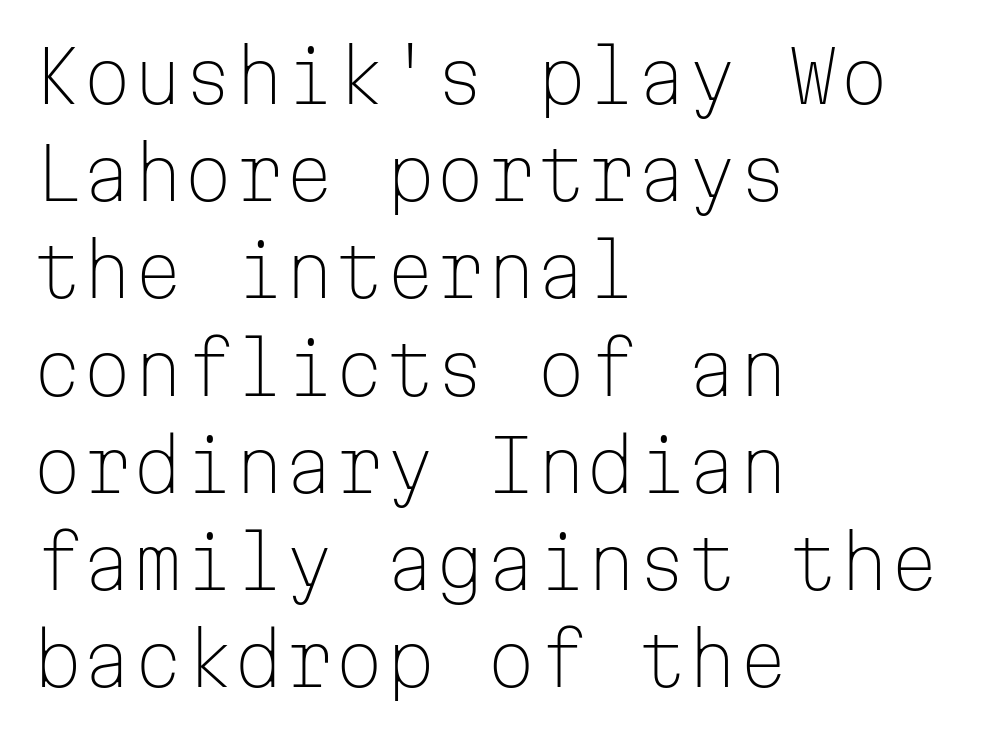
{"serif": "no", "italic": "no", "bold": "no", "weight": "light", "width": "normal", "stroke_contrast": "low", "x_height": "medium", "monospaced": "yes", "underline": "no", "align": "left", "line_spacing": "normal", "line_spacing_ratio": 1.35, "letter_spacing": "normal", "letter_spacing_em": 0.0, "glyph_px": 72}
